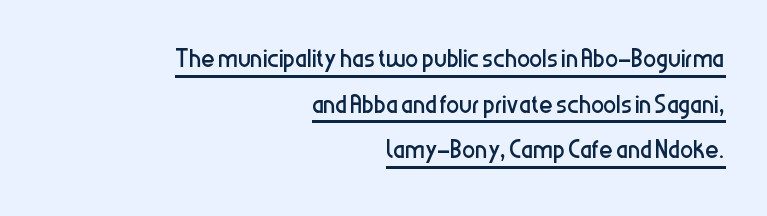
Notice how a bar underscores the lettering throughout. Reading down the block, your eye finds every line finishing at a fixed right position. This sample uses plain, unmodified letter spacing. Italic? Not at all — the glyphs are vertical. Unlike a traditional serif, this face leaves its strokes unadorned. A quiet, ordinary-to-light weight characterises the typeface.
